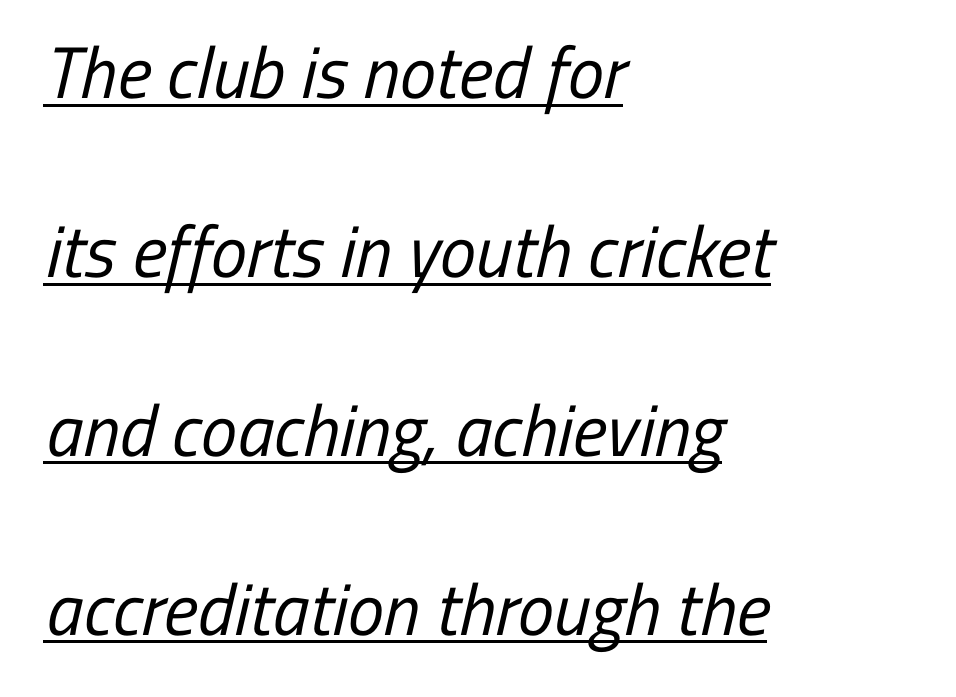
Q: Is the text bold? A: No.
Q: Is the typeface a serif or a sans-serif typeface? A: Sans-serif.
Q: Is the text underlined? A: Yes.
Q: How is the paragraph aligned? A: Left-aligned.
Q: Is the spacing between letters normal or unusually wide? A: Normal.
Q: Is the spacing between lines tight, normal or loose? A: Loose.
Q: Width (condensed, normal, or wide)? A: Condensed.
Q: Stroke contrast? A: Low.
Q: x-height? A: Medium.
Q: Monospaced? A: No.
